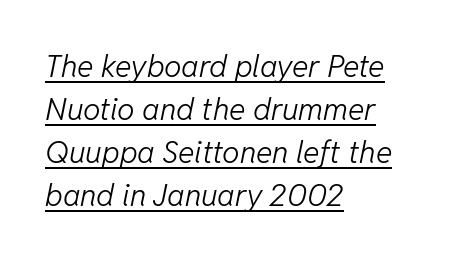
Notice how the passage keeps a crisp vertical edge on the left only. The font is comparable to plain body text, perhaps lighter. Each new line begins a customary step beneath the previous one. A typesetter would call this zero additional tracking.
